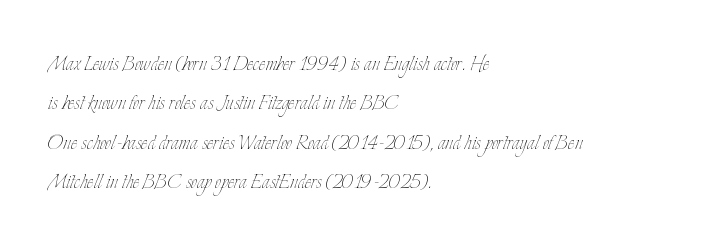
This block has exactly the height ordinary leading produces. Heft: none added — not bold. The face used here is rendered with its standard letterfit. Horizontally, the lines are justified to the leading edge only.
